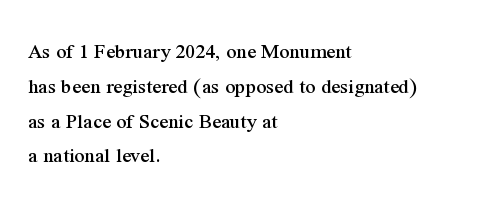
{"italic": "no", "underline": "no", "align": "left", "line_spacing": "normal", "line_spacing_ratio": 1.58, "letter_spacing": "normal", "letter_spacing_em": 0.0, "glyph_px": 22}
